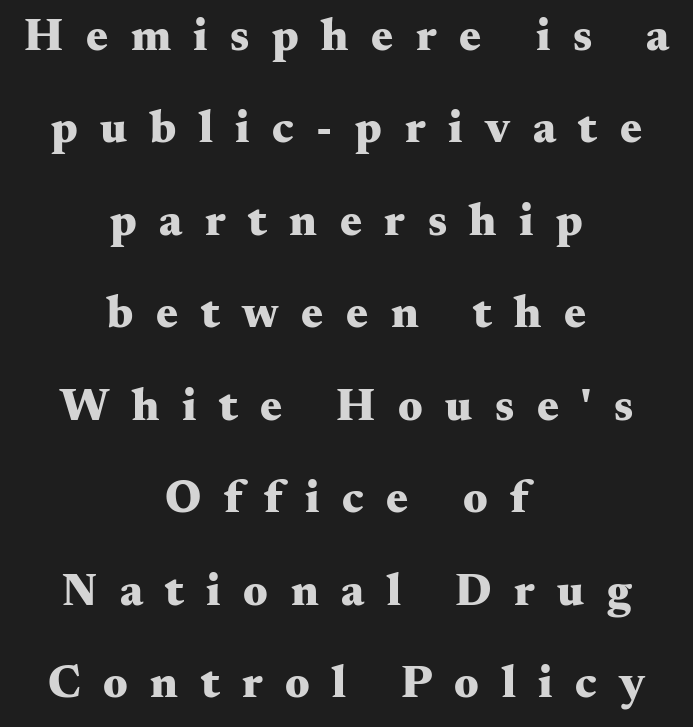
Anything drawn beneath the words? Only blank space. Summary of weight: heavy, a full bold. The letters are spread apart with noticeably loose tracking. Little horizontal feet cap the strokes, marking this as serif type.
